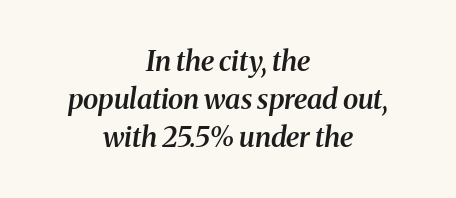
Q: Is the text bold? A: Semi-bold.
Q: Is the text italic (slanted)? A: Yes, it leans right by about 8 degrees.
Q: Is the typeface a serif or a sans-serif typeface? A: Serif.
Q: Is the text underlined? A: No.
Q: How is the paragraph aligned? A: Centered.
Q: Is the spacing between letters normal or unusually wide? A: Normal.
Q: Is the spacing between lines tight, normal or loose? A: Normal.
Q: Width (condensed, normal, or wide)? A: Normal.
Q: Stroke contrast? A: Medium.
Q: x-height? A: Medium.
Q: Monospaced? A: No.
